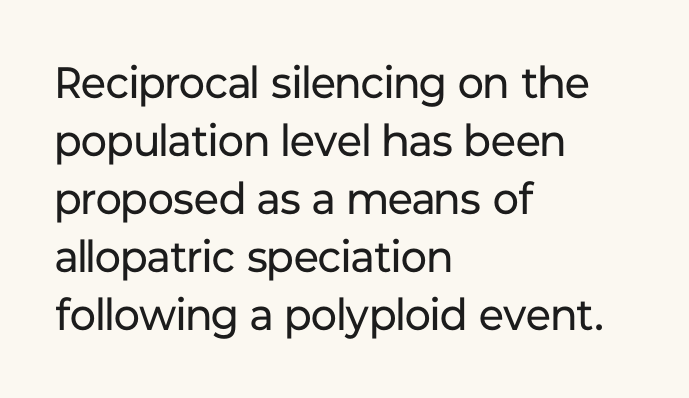
{"serif": "no", "italic": "no", "bold": "no", "weight": "regular", "width": "normal", "stroke_contrast": "low", "x_height": "medium", "monospaced": "no", "underline": "no", "align": "left", "line_spacing": "normal", "line_spacing_ratio": 1.32, "letter_spacing": "normal", "letter_spacing_em": 0.0, "glyph_px": 44}
